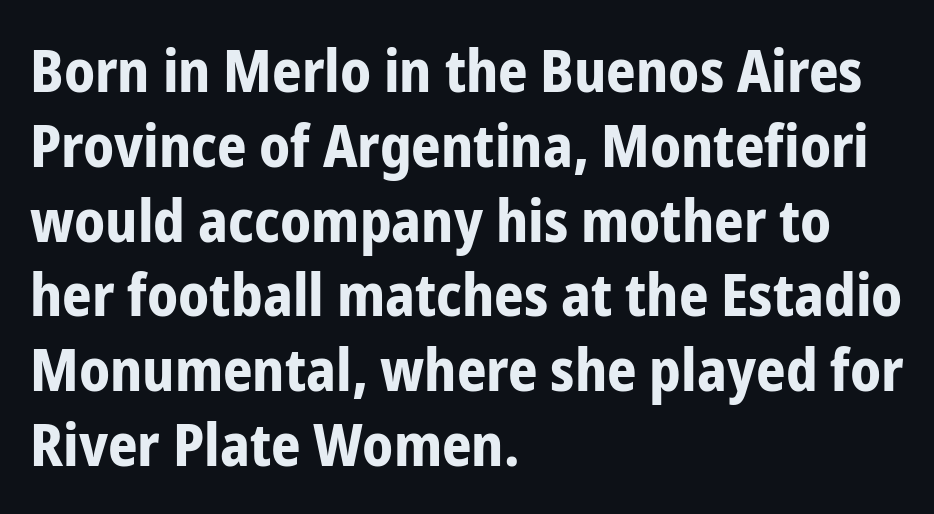
Q: Is the text bold? A: Yes.
Q: Is the text italic (slanted)? A: No, it is upright.
Q: Is the typeface a serif or a sans-serif typeface? A: Sans-serif.
Q: Is the text underlined? A: No.
Q: How is the paragraph aligned? A: Left-aligned.
Q: Is the spacing between letters normal or unusually wide? A: Normal.
Q: Is the spacing between lines tight, normal or loose? A: Normal.
Q: Width (condensed, normal, or wide)? A: Condensed.
Q: Stroke contrast? A: Low.
Q: x-height? A: Medium.
Q: Monospaced? A: No.
